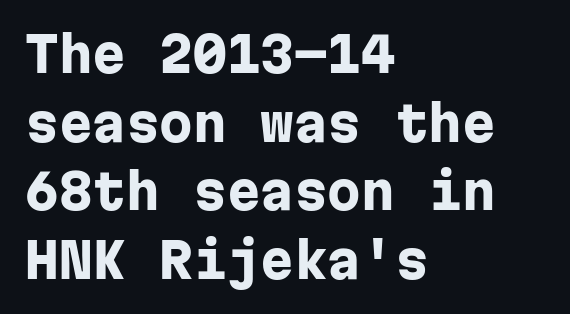
Just letters on the line, the space beneath them empty. The text block is weighted toward the left margin, trailing off unevenly rightward. To sum up the face: it is a sans, with no serifs. Does the lettering tilt? It doesn't — this is upright. These lines sit exactly where default settings would place them. Is this a fixed-width face? Yes — each glyph sits in an identical cell.
